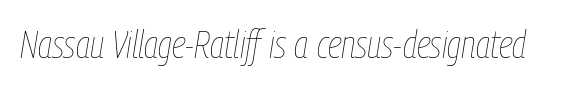
Q: Is the text bold? A: No.
Q: Is the text italic (slanted)? A: Yes, it leans right by about 9 degrees.
Q: Is the text underlined? A: No.
Q: Is the spacing between letters normal or unusually wide? A: Normal.
Q: Width (condensed, normal, or wide)? A: Condensed.
Q: Stroke contrast? A: Low.
Q: x-height? A: Medium.
Q: Monospaced? A: No.
